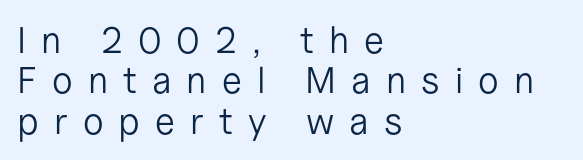
The image shows 37 px light sans-serif type, upright; set left-aligned, tight line spacing (1.09x), unusually wide letter spacing (+0.41 em), not underlined; low stroke contrast and a medium x-height.
